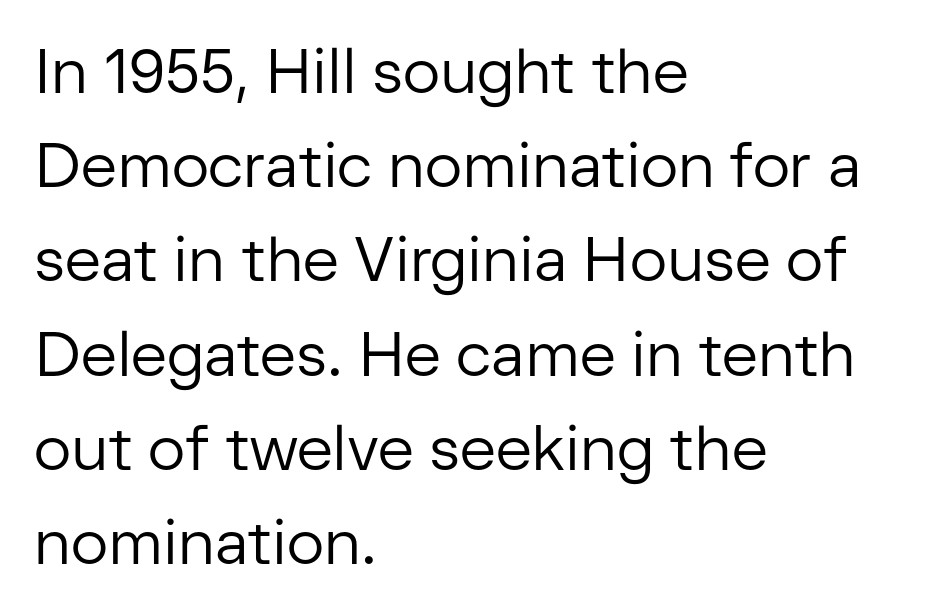
The image shows 62 px regular-weight sans-serif type, upright; set left-aligned, normal line spacing (1.52x), normal letter spacing, not underlined; low stroke contrast and a medium x-height.
